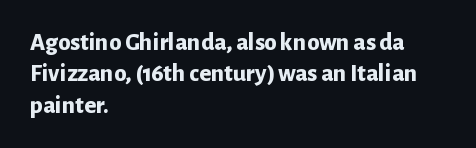
Q: Is the text bold? A: Yes.
Q: Is the text italic (slanted)? A: No, it is upright.
Q: Is the text underlined? A: No.
Q: How is the paragraph aligned? A: Left-aligned.
Q: Is the spacing between letters normal or unusually wide? A: Normal.
Q: Is the spacing between lines tight, normal or loose? A: Normal.
